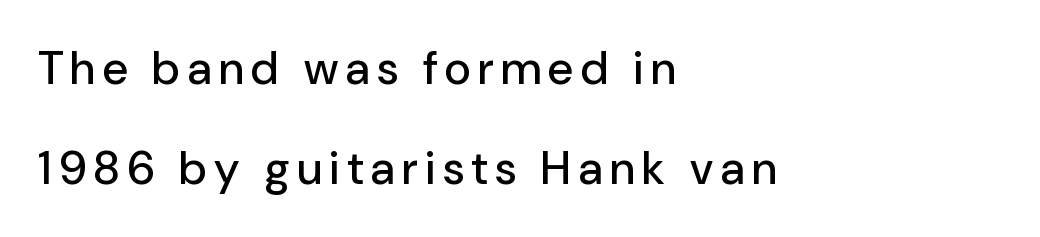
{"serif": "no", "italic": "no", "width": "normal", "stroke_contrast": "low", "x_height": "medium", "monospaced": "no", "underline": "no", "align": "left", "line_spacing": "loose", "line_spacing_ratio": 2.17, "glyph_px": 46}
